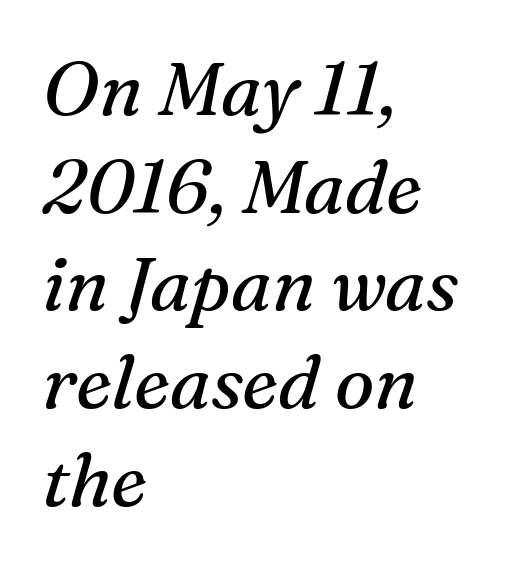
Q: Is the text bold? A: No.
Q: Is the text italic (slanted)? A: Yes, it leans right by about 16 degrees.
Q: Is the typeface a serif or a sans-serif typeface? A: Serif.
Q: Is the text underlined? A: No.
Q: How is the paragraph aligned? A: Left-aligned.
Q: Is the spacing between letters normal or unusually wide? A: Normal.
Q: Is the spacing between lines tight, normal or loose? A: Normal.
Q: Width (condensed, normal, or wide)? A: Normal.
Q: Stroke contrast? A: Medium.
Q: x-height? A: Medium.
Q: Monospaced? A: No.
